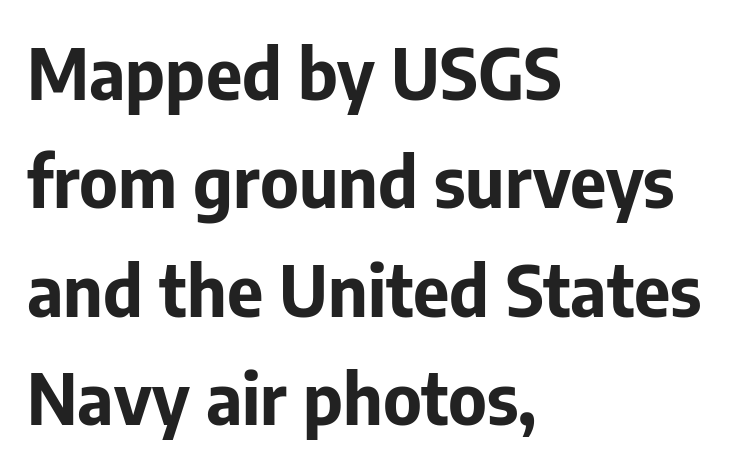
{"serif": "no", "italic": "no", "bold": "yes", "weight": "bold", "width": "normal", "stroke_contrast": "low", "x_height": "medium", "monospaced": "no", "underline": "no", "align": "left", "line_spacing": "normal", "line_spacing_ratio": 1.55, "letter_spacing": "normal", "letter_spacing_em": 0.0, "glyph_px": 70}
